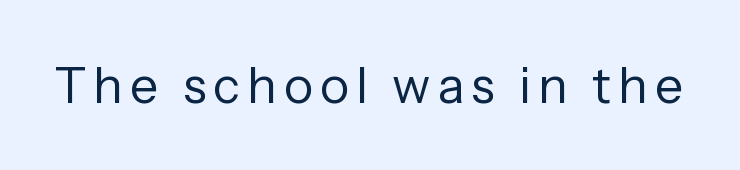
The strip under each line holds only bare page. The passage shown is typed in a proportional face where columns would drift. Type style note: lacks serifs. Each stroke keeps to a modest, everyday thickness or less. The font's upright variant was chosen for this text.
